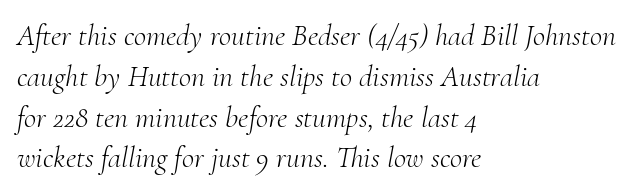
Q: Is the text bold? A: No.
Q: Is the text italic (slanted)? A: Yes, it leans right by about 10 degrees.
Q: Is the typeface a serif or a sans-serif typeface? A: Serif.
Q: Is the text underlined? A: No.
Q: How is the paragraph aligned? A: Left-aligned.
Q: Is the spacing between letters normal or unusually wide? A: Normal.
Q: Is the spacing between lines tight, normal or loose? A: Normal.
Q: Width (condensed, normal, or wide)? A: Normal.
Q: Stroke contrast? A: Medium.
Q: x-height? A: Small.
Q: Monospaced? A: No.
